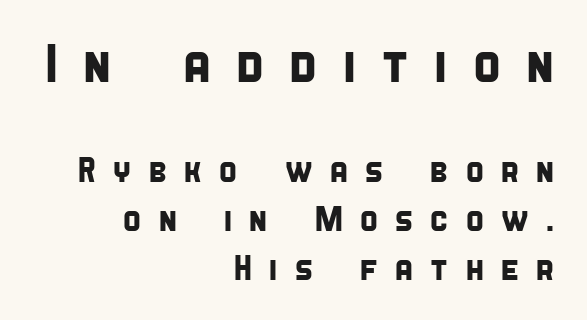
Q: Is the typeface a serif or a sans-serif typeface? A: Sans-serif.
Q: Is the text underlined? A: No.
Q: How is the paragraph aligned? A: Right-aligned.
Q: Is the spacing between letters normal or unusually wide? A: Unusually wide.
Q: Is the spacing between lines tight, normal or loose? A: Normal.
Q: Which block of text is set in a larger size, the first (top) or the second (bottom)? A: The first (top) one.
Q: Width (condensed, normal, or wide)? A: Condensed.
Q: Stroke contrast? A: Low.
Q: x-height? A: Large.
Q: Monospaced? A: No.
